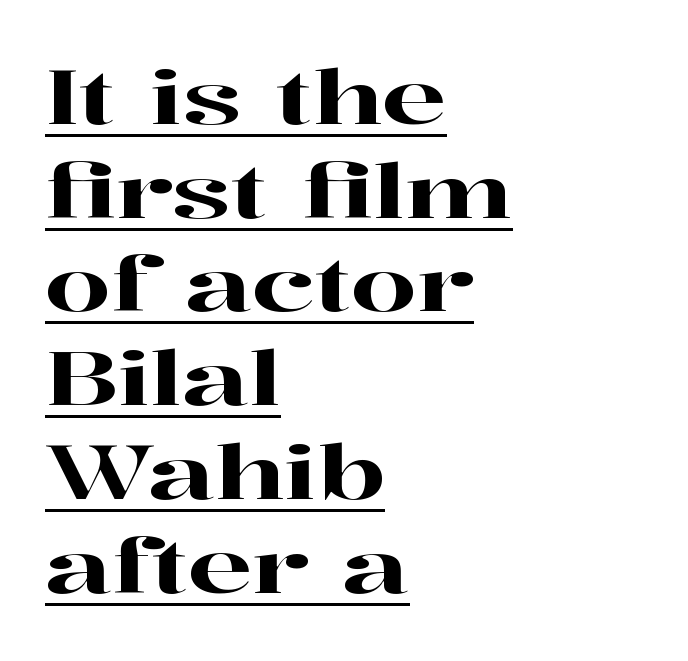
The letterforms sit shoulder to shoulder at normal distance. Reading down the block, your eye returns to a fixed left position each line. Serif or sans? Serif — the stroke terminals have little feet. Each letter keeps its own natural width here, so spacing adapts to shape. The string is rendered with underlining switched on.
